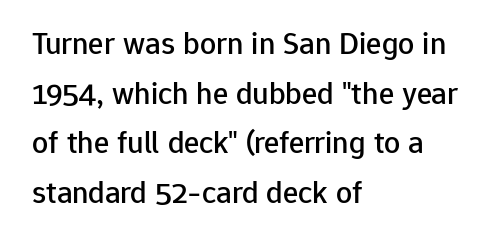
Normally led — the rows are evenly, conventionally spaced. The letters advance in unequal steps, a hallmark of proportional type. Honestly, the letter spacing is just normal — you wouldn't notice it. Short and long lines alike share a common starting point at left.
